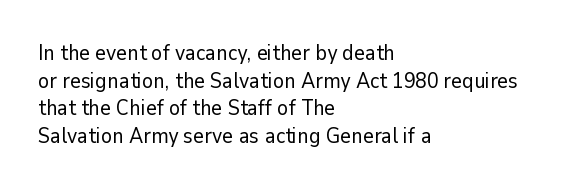
Q: Is the text bold? A: No.
Q: Is the text italic (slanted)? A: No, it is upright.
Q: Is the text underlined? A: No.
Q: How is the paragraph aligned? A: Left-aligned.
Q: Is the spacing between letters normal or unusually wide? A: Normal.
Q: Is the spacing between lines tight, normal or loose? A: Normal.
